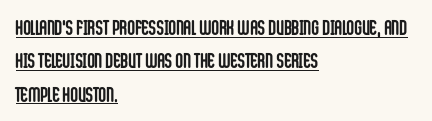
{"italic": "no", "bold": "yes", "underline": "yes", "align": "left", "line_spacing": "normal", "line_spacing_ratio": 1.59, "letter_spacing": "normal", "letter_spacing_em": 0.0, "glyph_px": 21}
